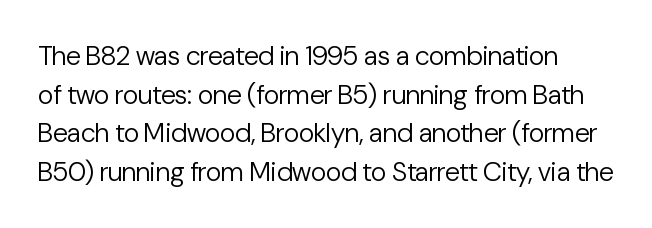
Q: Is the text bold? A: No.
Q: Is the text italic (slanted)? A: No, it is upright.
Q: Is the text underlined? A: No.
Q: Is the spacing between letters normal or unusually wide? A: Normal.
Q: Is the spacing between lines tight, normal or loose? A: Normal.
